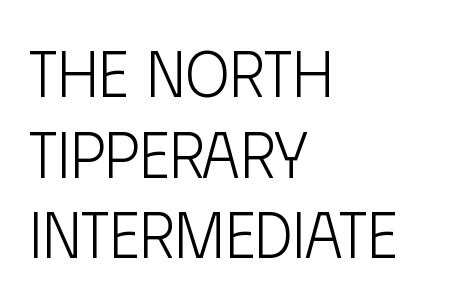
{"serif": "no", "italic": "no", "bold": "no", "weight": "light", "width": "condensed", "stroke_contrast": "low", "x_height": "large", "monospaced": "no", "underline": "no", "align": "left", "line_spacing_ratio": 1.22, "letter_spacing": "normal", "letter_spacing_em": 0.0, "glyph_px": 66}
